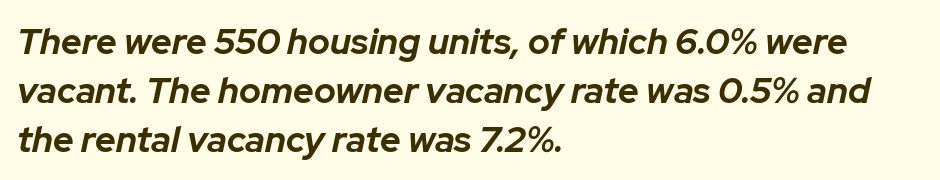
Nobody drew a line under any word here. The sample has been set heavy, in full bold. Rows of type keep a routine distance in the vertical direction. Is this a fixed-width face? No — the glyphs have proportional, varying widths. A typesetter would mark this as italic.
